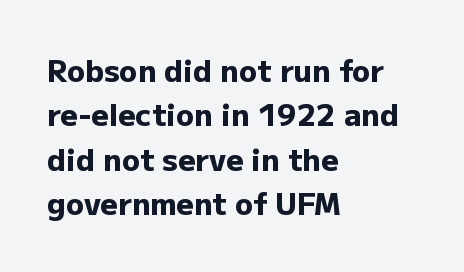
The letters are bold, with thick, heavy strokes. The passage is arranged the way most books set body copy — flush left. No extra tracking has been applied to these lines. This is sans-serif lettering, the kind often seen on screens and signage.
